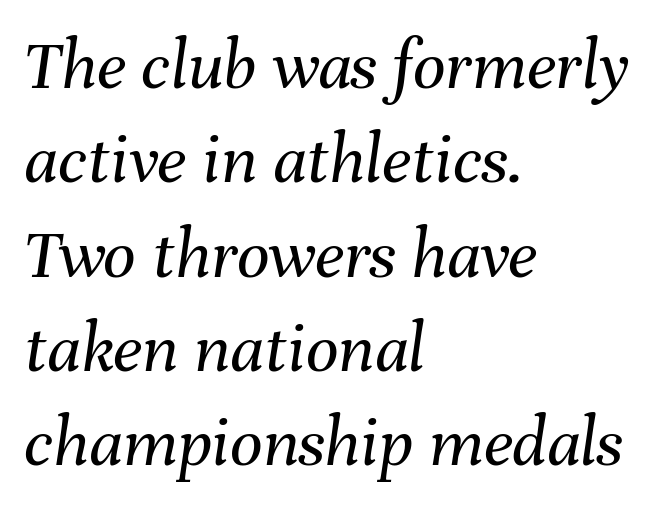
{"italic": "yes", "lean": "right", "slant_degrees": 8, "bold": "no", "weight": "regular", "width": "normal", "stroke_contrast": "medium", "x_height": "medium", "monospaced": "no", "underline": "no", "align": "left", "line_spacing": "normal", "line_spacing_ratio": 1.31, "letter_spacing": "normal", "letter_spacing_em": 0.0, "glyph_px": 72}
